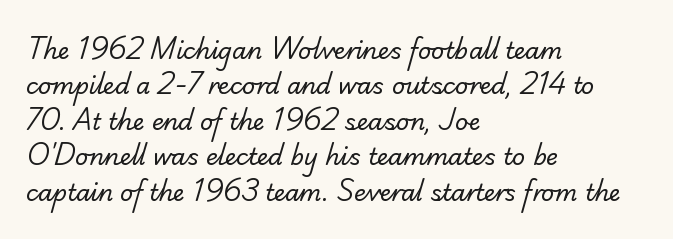
Every row of glyphs begins at an identical x-position on the left. What stands out about the letter spacing? Nothing — it is the standard amount. Regarding leading, the lines here are spaced in the standard way. Weight: in the light-to-regular range. The space directly below the letters is spotless.
